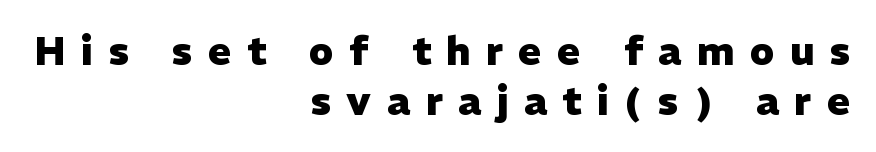
Q: Is the text bold? A: Yes.
Q: Is the text italic (slanted)? A: No, it is upright.
Q: Is the typeface a serif or a sans-serif typeface? A: Sans-serif.
Q: Is the text underlined? A: No.
Q: How is the paragraph aligned? A: Right-aligned.
Q: Is the spacing between letters normal or unusually wide? A: Unusually wide.
Q: Is the spacing between lines tight, normal or loose? A: Normal.
Q: Width (condensed, normal, or wide)? A: Normal.
Q: Stroke contrast? A: Low.
Q: x-height? A: Medium.
Q: Monospaced? A: No.
